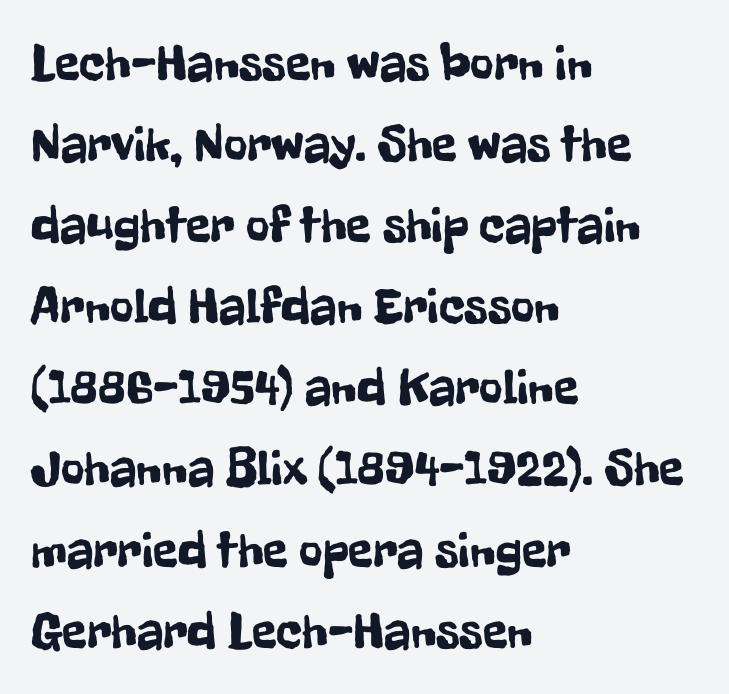
{"serif": "no", "italic": "no", "width": "condensed", "stroke_contrast": "low", "x_height": "medium", "monospaced": "no", "underline": "no", "align": "left", "line_spacing": "normal", "line_spacing_ratio": 1.59, "letter_spacing": "normal", "letter_spacing_em": 0.0, "glyph_px": 51}
